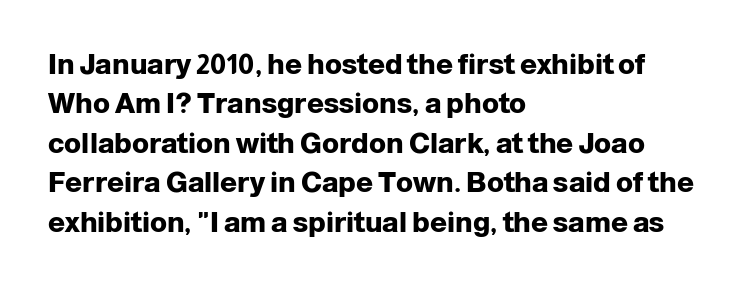
The image shows 28 px heavy sans-serif type, upright; set left-aligned, normal line spacing (1.41x), normal letter spacing, not underlined; low stroke contrast and a medium x-height.
